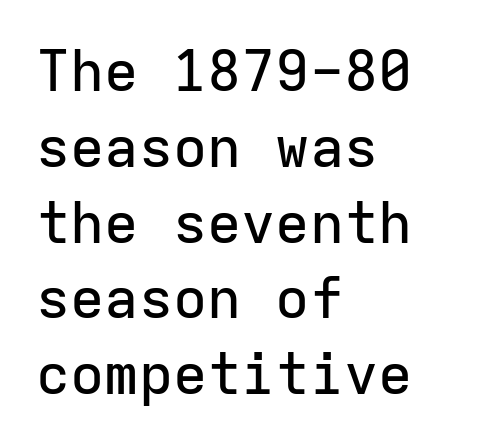
Q: Is the text italic (slanted)? A: No, it is upright.
Q: Is the typeface a serif or a sans-serif typeface? A: Sans-serif.
Q: Is the text underlined? A: No.
Q: How is the paragraph aligned? A: Left-aligned.
Q: Is the spacing between letters normal or unusually wide? A: Normal.
Q: Is the spacing between lines tight, normal or loose? A: Normal.
Q: Width (condensed, normal, or wide)? A: Normal.
Q: Stroke contrast? A: Low.
Q: x-height? A: Medium.
Q: Monospaced? A: Yes.
